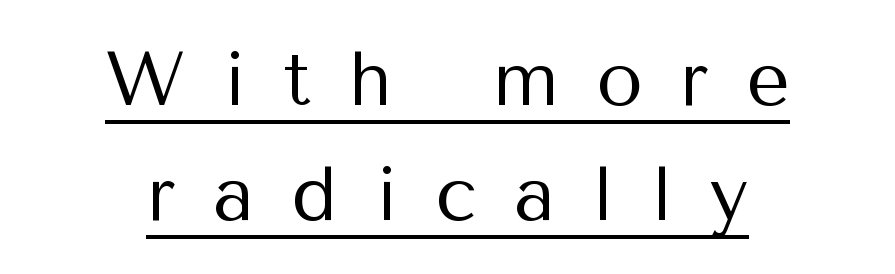
The image shows 76 px regular-weight sans-serif type, upright; set centered, normal line spacing (1.51x), unusually wide letter spacing (+0.49 em), underlined; medium stroke contrast and a medium x-height.
